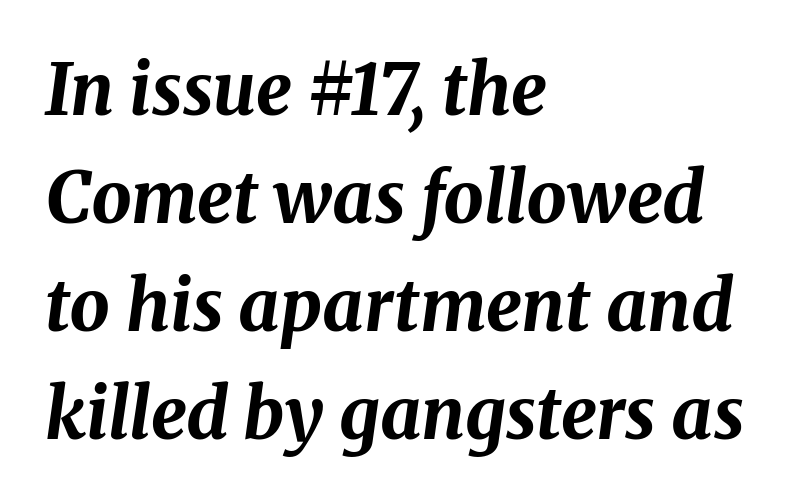
I'd describe the lettering as bold — thick and assertive. These lines are rendered in a variable-pitch font. The face used here has a pronounced slope to its letters. The lines in this sample share a left origin and differ only in where they stop. The vertical gap from one line to the next is medium. Does extra space separate the letters? No, they use regular spacing.
